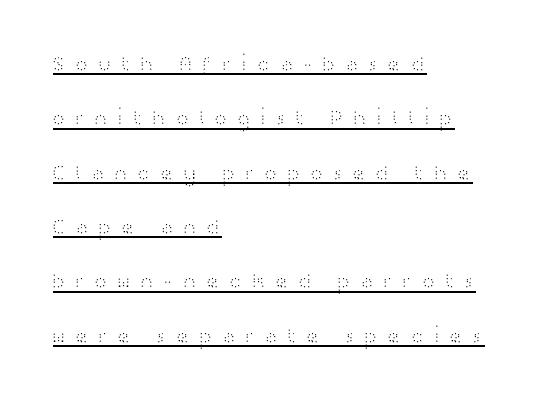
The specimen includes a rule beneath the text block's lines. Regarding leading, the lines here are spaced well apart. Leftover space on each line is placed entirely after the last word. Nope, not italic — everything's standing straight.
